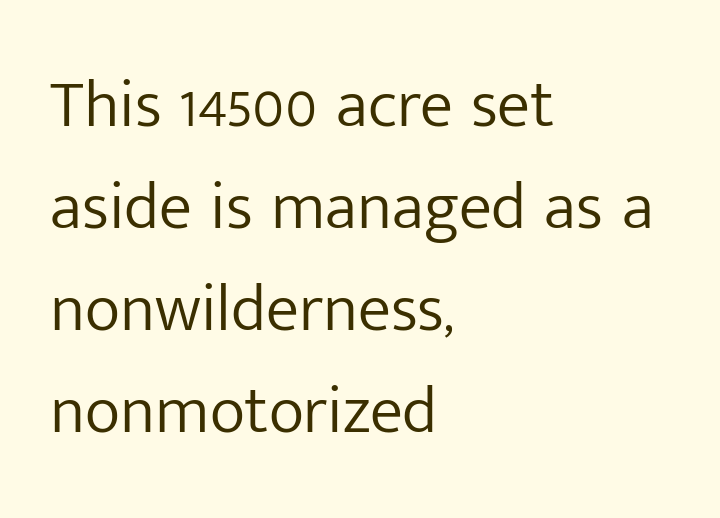
Vertical strokes here are truly vertical. This sample uses plain, unmodified letter spacing. Serifs: no, the terminals of the letterforms are clean. Honestly, there is no underline to notice here at all. Letters have the restrained weight of plain body copy at most. A typesetter would call this proportional, since set widths differ per character.
